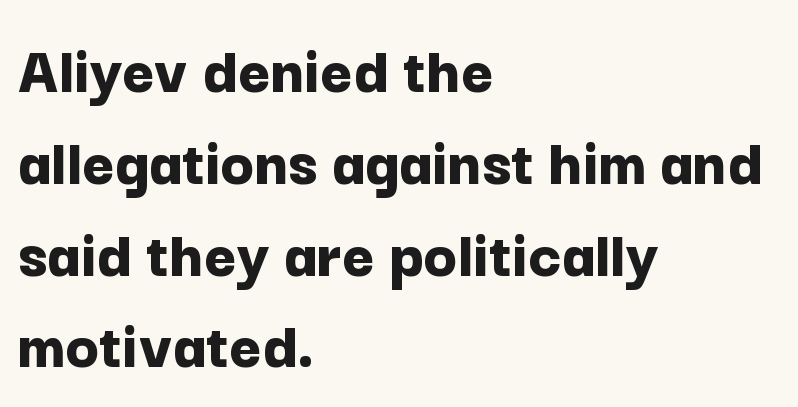
The image shows 69 px bold sans-serif type, upright; set left-aligned, normal line spacing (1.33x), normal letter spacing, not underlined; low stroke contrast and a medium x-height.
